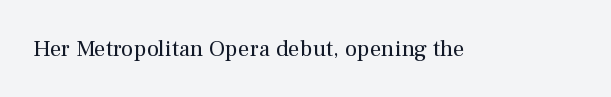
The image shows 23 px text type, upright; set normal letter spacing, not underlined.
